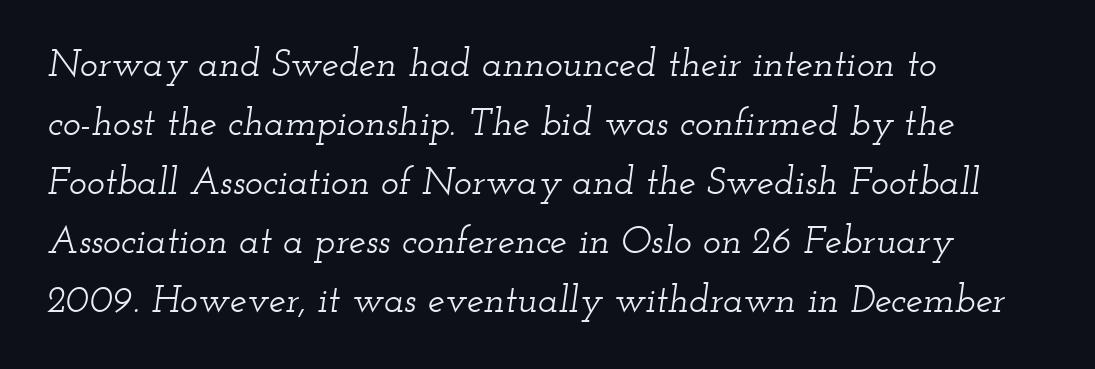
Q: Is the text italic (slanted)? A: Yes, it leans right by about 12 degrees.
Q: Is the typeface a serif or a sans-serif typeface? A: Serif.
Q: Is the text underlined? A: No.
Q: How is the paragraph aligned? A: Left-aligned.
Q: Is the spacing between letters normal or unusually wide? A: Normal.
Q: Is the spacing between lines tight, normal or loose? A: Normal.
Q: Width (condensed, normal, or wide)? A: Wide.
Q: Stroke contrast? A: Low.
Q: x-height? A: Small.
Q: Monospaced? A: No.
